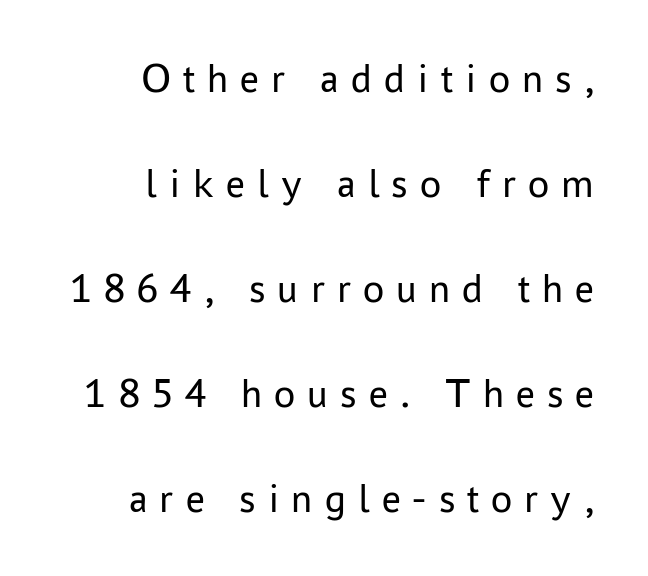
The image shows 42 px regular-weight sans-serif type, upright; set right-aligned, loose line spacing (2.5x), unusually wide letter spacing (+0.29 em), not underlined; low stroke contrast and a medium x-height.
